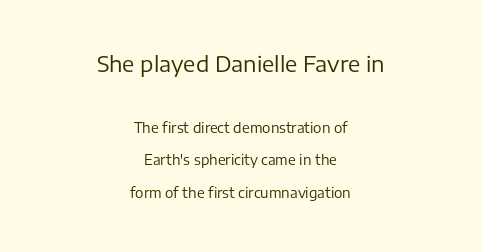
{"italic": "no", "bold": "no", "underline": "no", "align": "center", "line_spacing": "loose", "line_spacing_ratio": 2.33, "letter_spacing": "normal", "letter_spacing_em": 0.0, "larger_block": "first", "size_ratio": 1.57, "glyph_px": 22}
